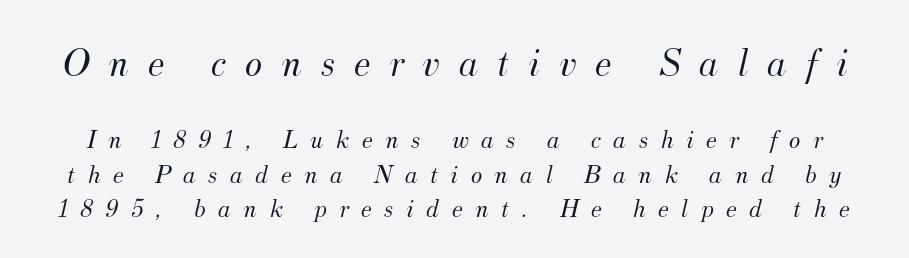
Clear beneath every line of the passage. You could not count columns in this text — the font is proportionally spaced. What stands out about the letter spacing? Its width — letters are far apart. Size contrast runs from large at the top to small at the bottom. There's an unmistakable incline to the writing here. Heaviness? Minimal to ordinary, like unemphasized prose.
